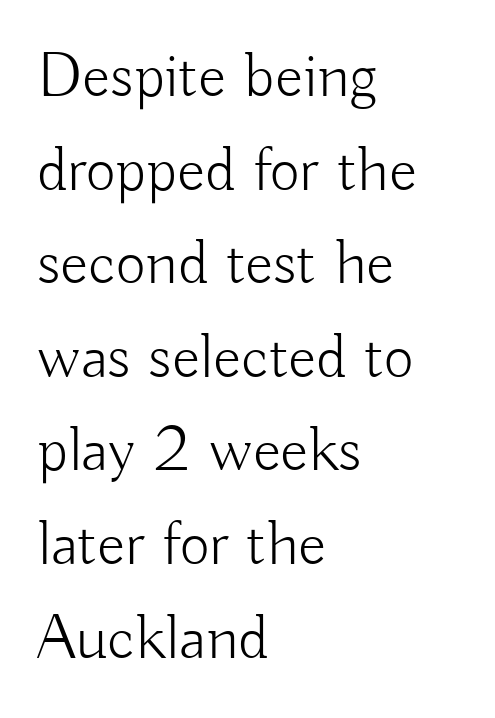
The image shows 65 px light sans-serif type, upright; set left-aligned, normal line spacing (1.44x), normal letter spacing, not underlined; low stroke contrast and a small x-height.
